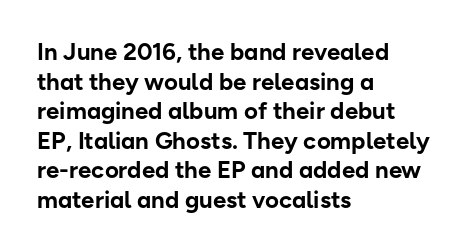
The image shows 24 px bold type, upright; set left-aligned, line spacing 1.23x, normal letter spacing, not underlined.
